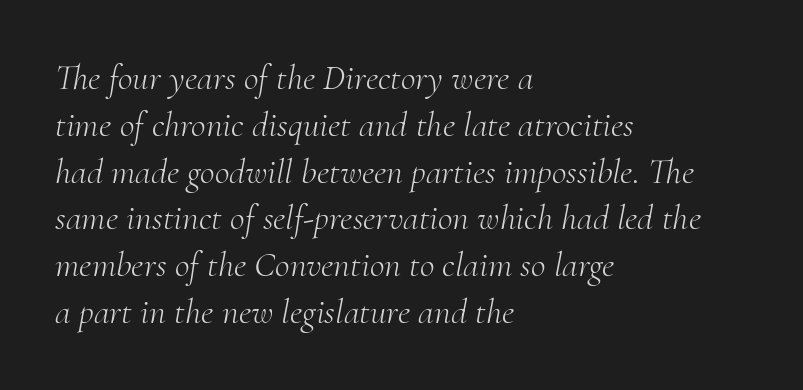
The image shows 36 px light serif type, italic (leaning right); set left-aligned, normal line spacing (1.3x), normal letter spacing, not underlined; medium stroke contrast and a small x-height.
